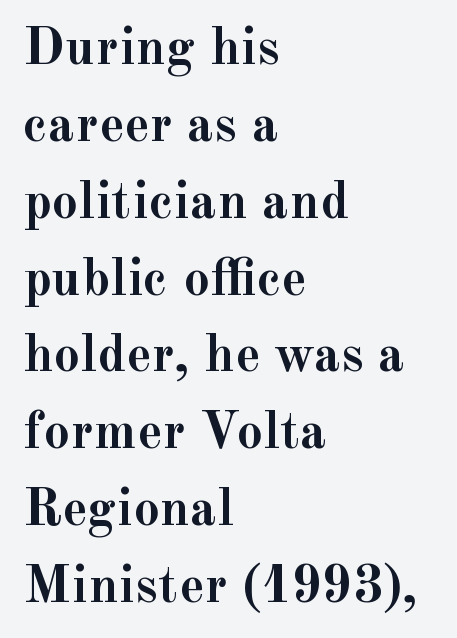
{"serif": "yes", "italic": "no", "bold": "yes", "weight": "semibold", "width": "normal", "x_height": "small", "monospaced": "no", "underline": "no", "align": "left", "line_spacing": "normal", "line_spacing_ratio": 1.45, "letter_spacing": "normal", "letter_spacing_em": 0.0, "glyph_px": 53}
